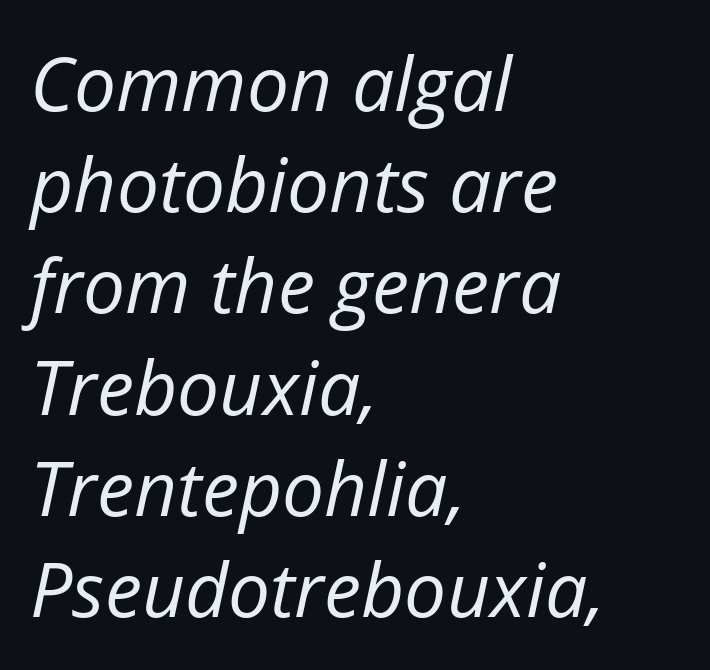
{"italic": "yes", "lean": "right", "slant_degrees": 12, "bold": "no", "weight": "regular", "width": "normal", "stroke_contrast": "low", "x_height": "medium", "monospaced": "no", "underline": "no", "align": "left", "line_spacing": "normal", "line_spacing_ratio": 1.35, "letter_spacing": "normal", "letter_spacing_em": 0.0, "glyph_px": 75}
